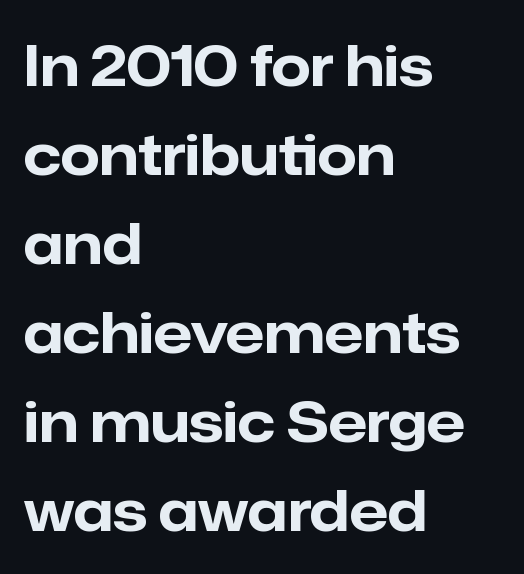
The image shows 56 px bold sans-serif type, upright; set left-aligned, normal line spacing (1.59x), normal letter spacing, not underlined; low stroke contrast and a medium x-height.
